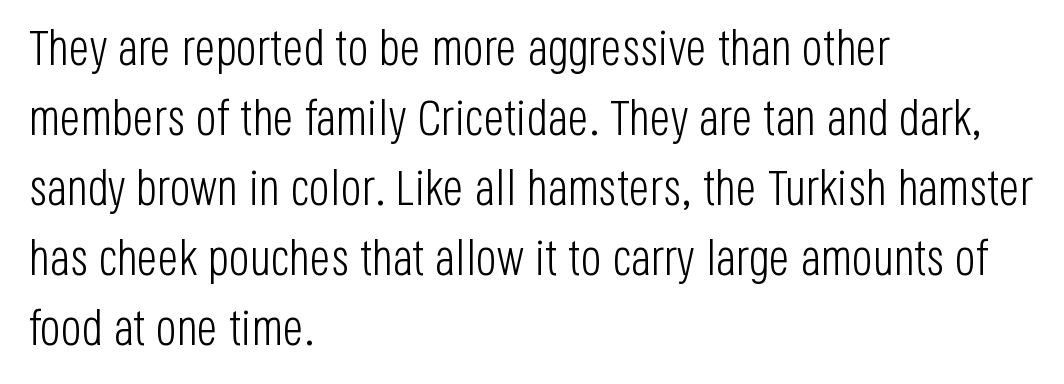
The image shows 49 px light, condensed sans-serif type, upright; set left-aligned, normal line spacing (1.43x), normal letter spacing, not underlined; low stroke contrast and a large x-height.
